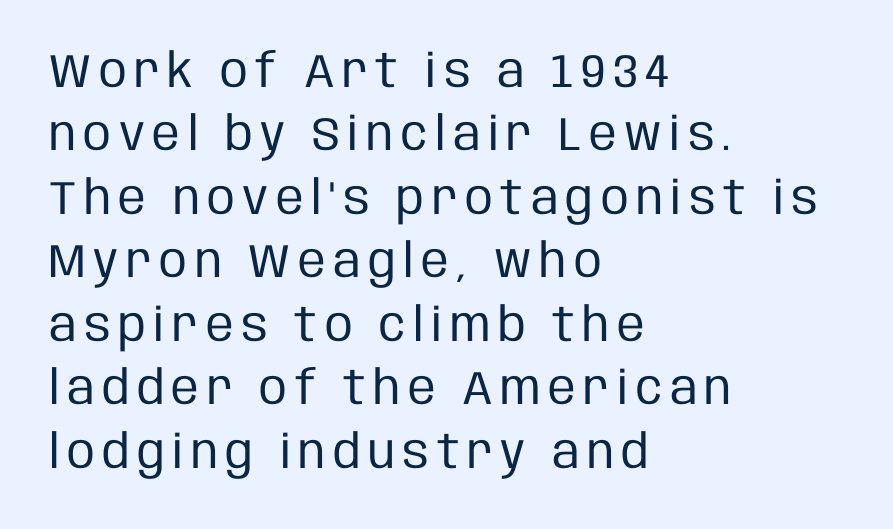
{"serif": "no", "italic": "no", "bold": "no", "weight": "regular", "width": "condensed", "stroke_contrast": "low", "x_height": "large", "monospaced": "no", "underline": "no", "align": "left", "line_spacing": "normal", "line_spacing_ratio": 1.35, "glyph_px": 47}
